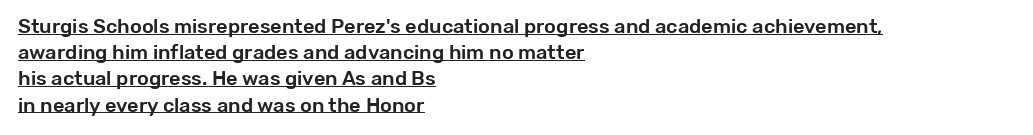
Ordinary non-slanted type is in use. Short note: letters normally spaced. The rows are spaced the way most documents space them. The lettering is marked with a stroke running underneath it. Line starts are locked; line ends wander.
